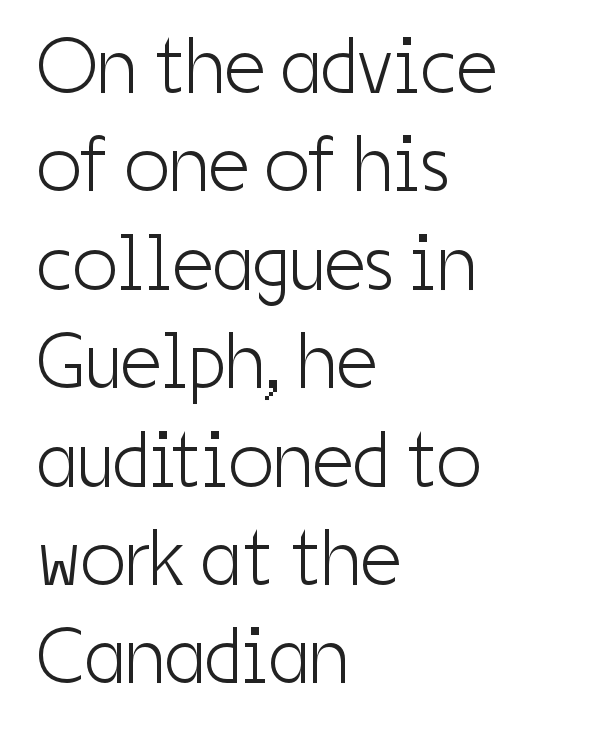
{"serif": "no", "italic": "no", "bold": "no", "weight": "light", "width": "condensed", "stroke_contrast": "low", "x_height": "medium", "monospaced": "no", "underline": "no", "align": "left", "line_spacing_ratio": 1.23, "letter_spacing": "normal", "letter_spacing_em": 0.0, "glyph_px": 80}
